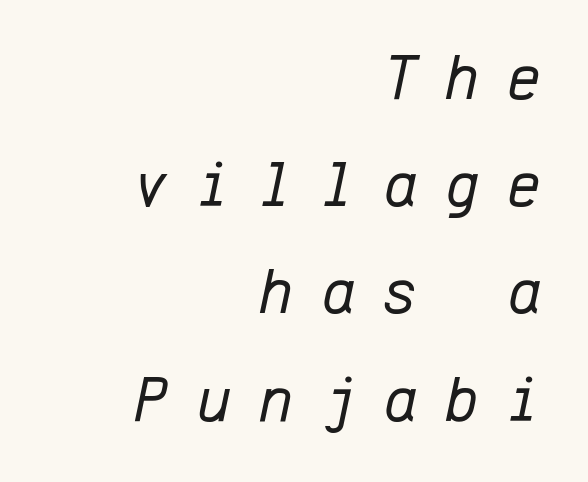
Q: Is the text bold? A: No.
Q: Is the text italic (slanted)? A: Yes, it leans right by about 12 degrees.
Q: Is the text underlined? A: No.
Q: How is the paragraph aligned? A: Right-aligned.
Q: Is the spacing between letters normal or unusually wide? A: Unusually wide.
Q: Is the spacing between lines tight, normal or loose? A: Normal.
Q: Width (condensed, normal, or wide)? A: Normal.
Q: Stroke contrast? A: Low.
Q: x-height? A: Medium.
Q: Monospaced? A: Yes.
